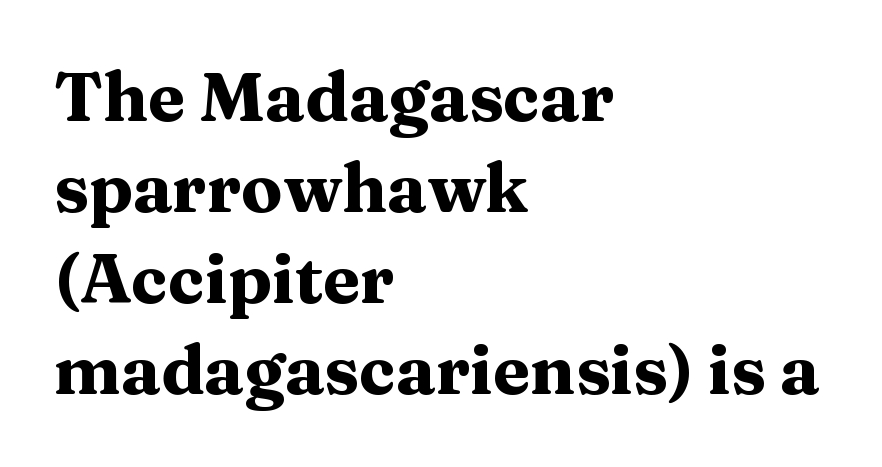
{"serif": "yes", "italic": "no", "bold": "yes", "weight": "heavy", "width": "wide", "stroke_contrast": "medium", "x_height": "medium", "monospaced": "no", "underline": "no", "align": "left", "line_spacing": "normal", "line_spacing_ratio": 1.34, "letter_spacing": "normal", "letter_spacing_em": 0.0, "glyph_px": 68}
